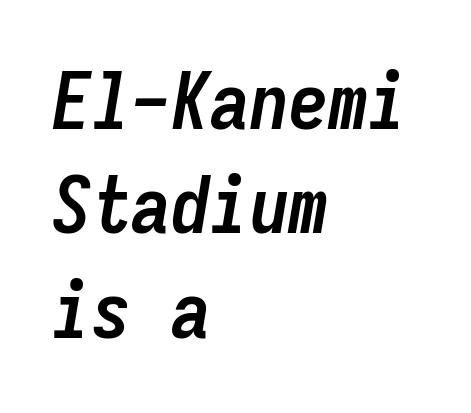
Q: Is the text bold? A: Yes.
Q: Is the text italic (slanted)? A: Yes, it leans right by about 9 degrees.
Q: Is the text underlined? A: No.
Q: How is the paragraph aligned? A: Left-aligned.
Q: Is the spacing between letters normal or unusually wide? A: Normal.
Q: Is the spacing between lines tight, normal or loose? A: Normal.
Q: Width (condensed, normal, or wide)? A: Condensed.
Q: Stroke contrast? A: Low.
Q: x-height? A: Medium.
Q: Monospaced? A: Yes.
